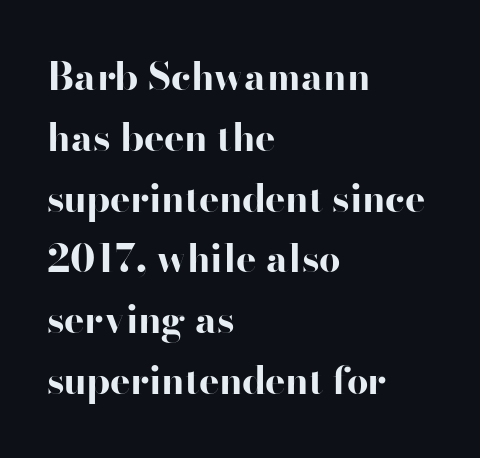
{"serif": "no", "italic": "no", "bold": "yes", "weight": "bold", "width": "wide", "stroke_contrast": "high", "x_height": "small", "monospaced": "no", "underline": "no", "align": "left", "line_spacing": "normal", "line_spacing_ratio": 1.6, "letter_spacing": "normal", "letter_spacing_em": 0.0, "glyph_px": 38}
